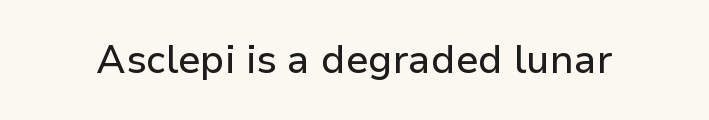
Q: Is the text italic (slanted)? A: No, it is upright.
Q: Is the typeface a serif or a sans-serif typeface? A: Sans-serif.
Q: Is the text underlined? A: No.
Q: Is the spacing between letters normal or unusually wide? A: Normal.
Q: Width (condensed, normal, or wide)? A: Normal.
Q: Stroke contrast? A: Low.
Q: x-height? A: Medium.
Q: Monospaced? A: No.
